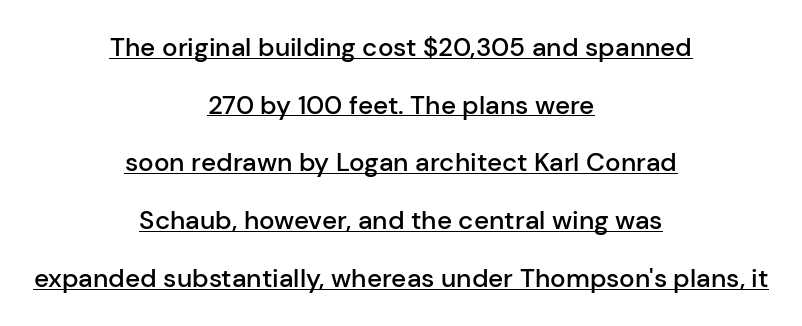
{"italic": "no", "bold": "semi", "underline": "yes", "align": "center", "line_spacing": "loose", "line_spacing_ratio": 2.22, "letter_spacing": "normal", "letter_spacing_em": 0.0, "glyph_px": 26}
